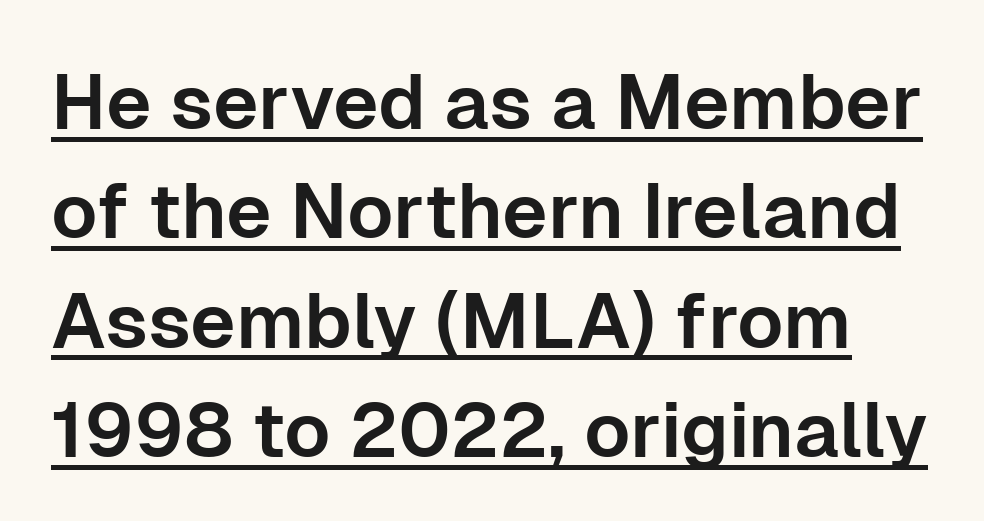
{"serif": "no", "italic": "no", "width": "normal", "stroke_contrast": "low", "x_height": "medium", "monospaced": "no", "underline": "yes", "line_spacing": "normal", "line_spacing_ratio": 1.42, "letter_spacing": "normal", "letter_spacing_em": 0.0, "glyph_px": 77}
